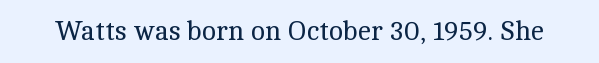
Q: Is the text bold? A: No.
Q: Is the text italic (slanted)? A: No, it is upright.
Q: Is the text underlined? A: No.
Q: Is the spacing between letters normal or unusually wide? A: Normal.
